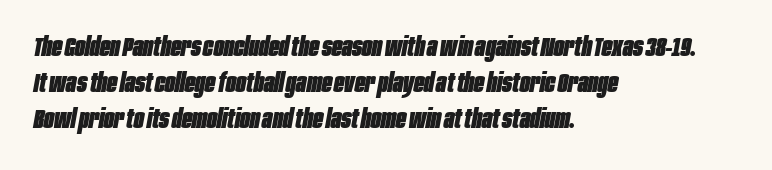
The image shows 27 px bold type, italic (leaning right); set left-aligned, normal line spacing (1.34x), normal letter spacing, not underlined.
